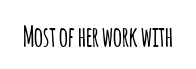
The image shows 28 px condensed sans-serif type, upright; set normal letter spacing, not underlined; low stroke contrast and a large x-height.
